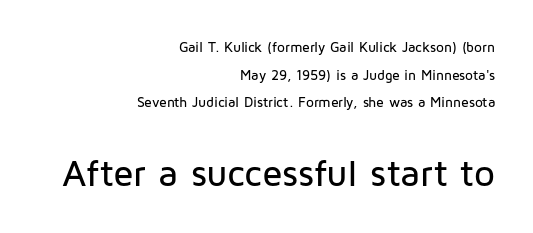
{"serif": "no", "italic": "no", "width": "normal", "stroke_contrast": "low", "x_height": "medium", "monospaced": "no", "underline": "no", "align": "right", "line_spacing": "loose", "line_spacing_ratio": 1.97, "letter_spacing": "normal", "letter_spacing_em": 0.0, "larger_block": "second", "size_ratio": 2.64, "glyph_px": 37}
